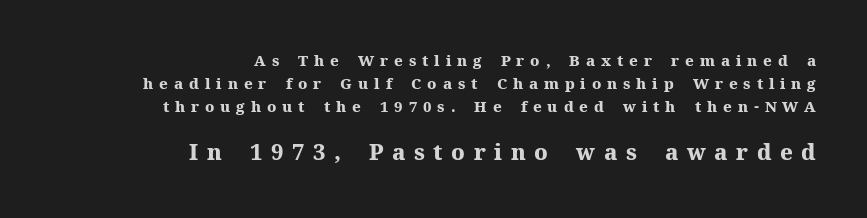
The image shows 22 px bold type, upright; set right-aligned, normal line spacing (1.54x), unusually wide letter spacing (+0.39 em), not underlined; the second (bottom) block is 1.47x larger.
